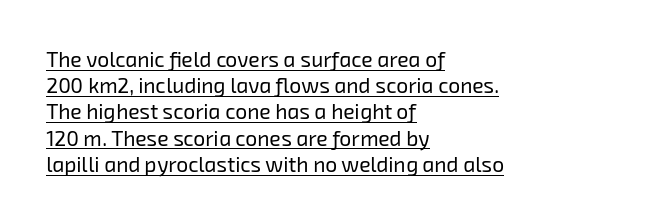
Q: Is the text bold? A: No.
Q: Is the text underlined? A: Yes.
Q: How is the paragraph aligned? A: Left-aligned.
Q: Is the spacing between letters normal or unusually wide? A: Normal.
Q: Is the spacing between lines tight, normal or loose? A: Normal.
